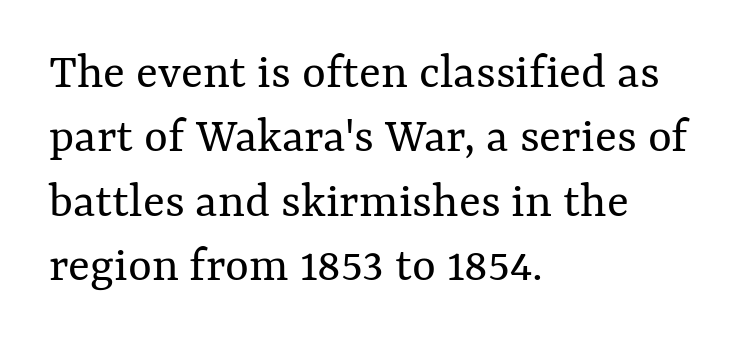
{"italic": "no", "bold": "no", "weight": "regular", "width": "normal", "stroke_contrast": "medium", "x_height": "medium", "monospaced": "no", "underline": "no", "align": "left", "line_spacing": "normal", "line_spacing_ratio": 1.26, "letter_spacing": "normal", "letter_spacing_em": 0.0, "glyph_px": 51}
